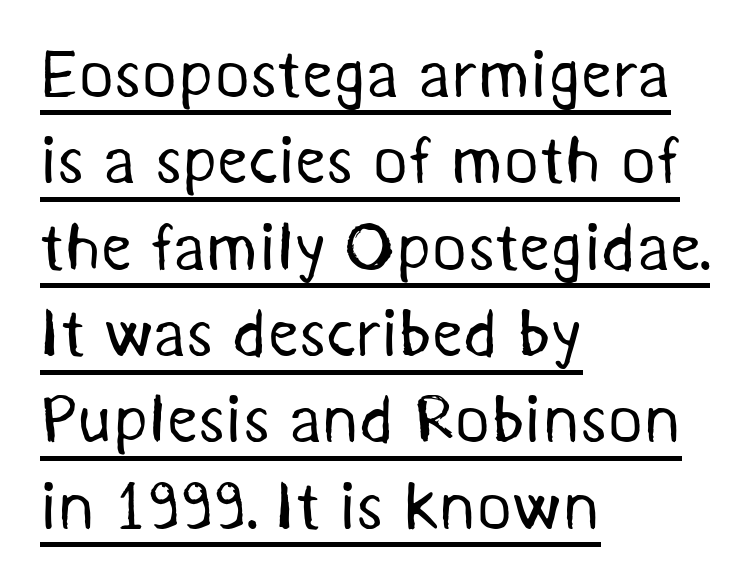
{"serif": "no", "bold": "no", "weight": "regular", "width": "normal", "stroke_contrast": "medium", "x_height": "medium", "monospaced": "no", "underline": "yes", "align": "left", "line_spacing": "normal", "line_spacing_ratio": 1.27, "letter_spacing": "normal", "letter_spacing_em": 0.0, "glyph_px": 68}
